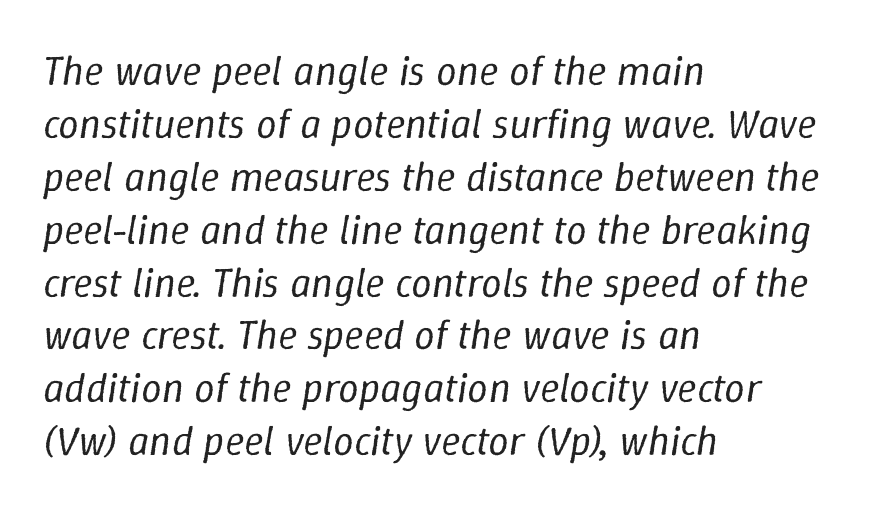
{"italic": "yes", "lean": "right", "slant_degrees": 9, "bold": "no", "weight": "regular", "width": "normal", "stroke_contrast": "low", "x_height": "medium", "monospaced": "no", "underline": "no", "align": "left", "line_spacing": "normal", "line_spacing_ratio": 1.29, "letter_spacing": "normal", "letter_spacing_em": 0.0, "glyph_px": 41}
